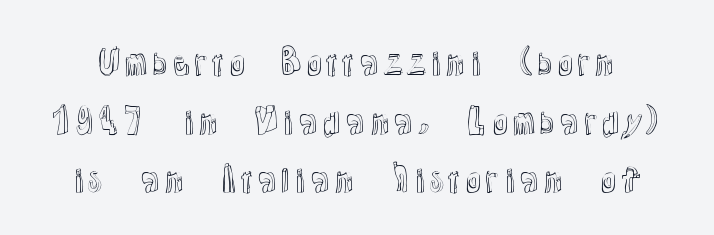
Descenders hang freely into open space. It's the straight-up-and-down kind of type. A typesetter would call this proportional, since set widths differ per character. How are the letters spaced? Ordinarily, with no added tracking.
